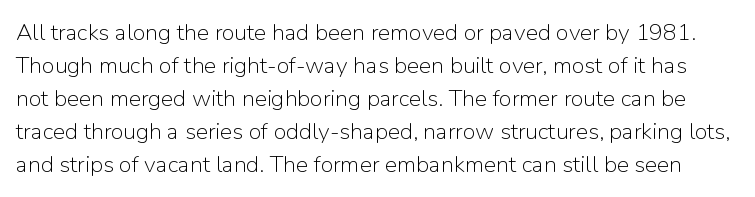
{"italic": "no", "bold": "no", "underline": "no", "line_spacing": "normal", "line_spacing_ratio": 1.43, "letter_spacing": "normal", "letter_spacing_em": 0.0, "glyph_px": 23}
